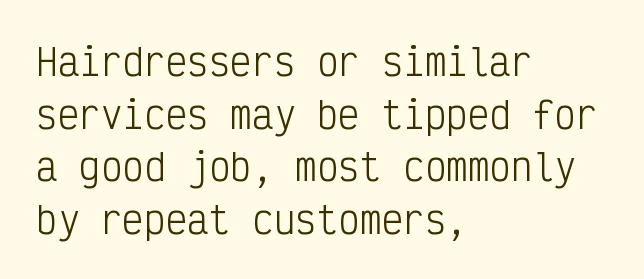
The image shows 36 px light, condensed sans-serif type, upright, monospaced; set left-aligned, normal line spacing (1.46x), normal letter spacing, not underlined; low stroke contrast and a medium x-height.
